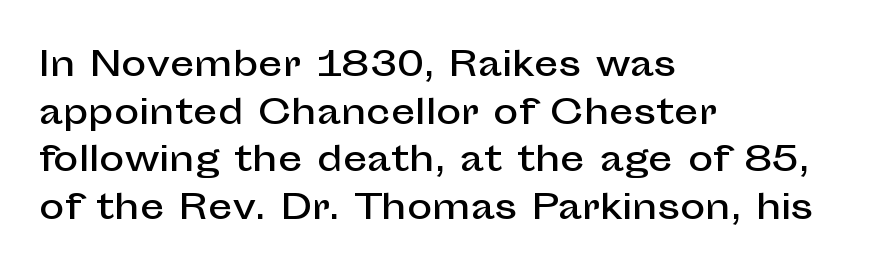
How would I describe the line gaps? Plain and ordinary. Think of a printed novel: that variable character pitch is what you see here. Does the type have serifs? No, each stem ends abruptly. Nobody drew a line under any word here.
